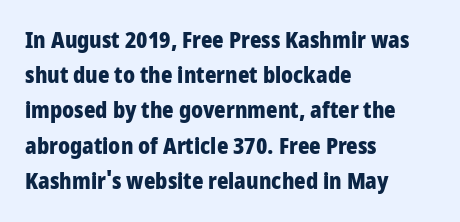
The image shows 22 px bold type, upright; set left-aligned, normal line spacing (1.6x), normal letter spacing, not underlined.
